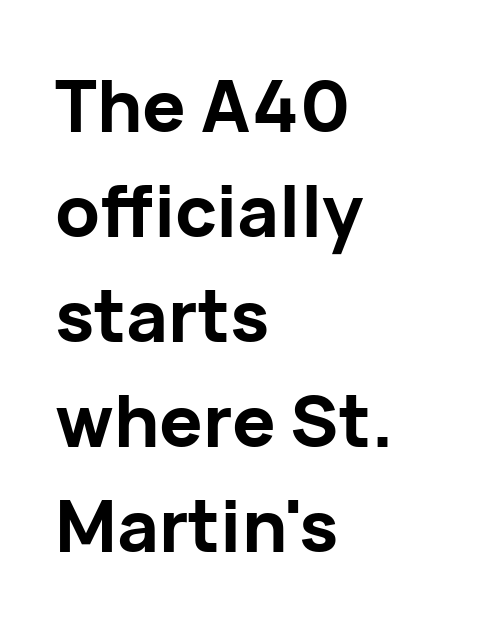
The image shows 72 px bold sans-serif type, upright; set left-aligned, normal line spacing (1.46x), normal letter spacing, not underlined; low stroke contrast and a medium x-height.
